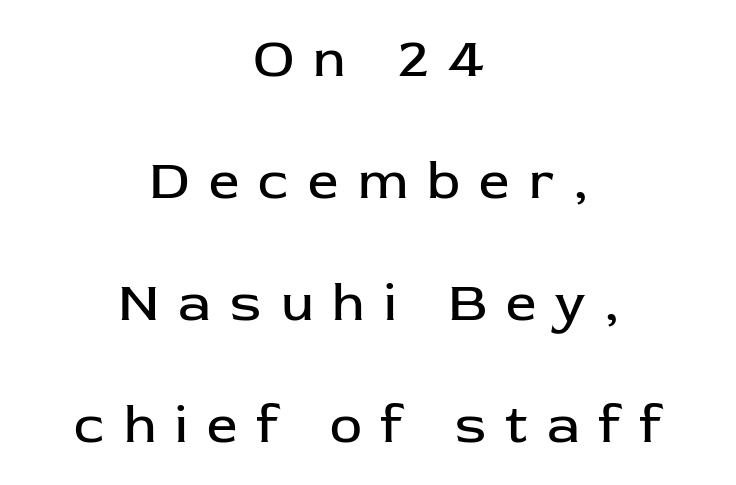
You could only call the tracking loose — the letters float apart. A clean baseline with only descenders dipping below it. Rendered with straight, roman letterforms. The block of text is sparse from top to bottom, with ample space between rows. Think standard paragraph weight, or any step lighter than that. The designer went with a sans here, leaving each stem footless.
